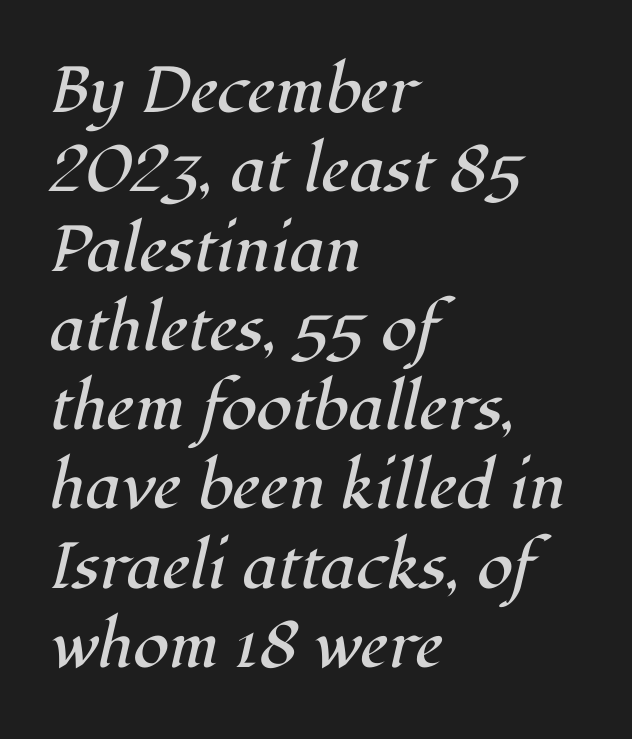
Q: Is the text bold? A: No.
Q: Is the text italic (slanted)? A: Yes, it leans right by about 12 degrees.
Q: Is the typeface a serif or a sans-serif typeface? A: Serif.
Q: Is the text underlined? A: No.
Q: How is the paragraph aligned? A: Left-aligned.
Q: Is the spacing between letters normal or unusually wide? A: Normal.
Q: Width (condensed, normal, or wide)? A: Normal.
Q: Stroke contrast? A: High.
Q: x-height? A: Medium.
Q: Monospaced? A: No.
